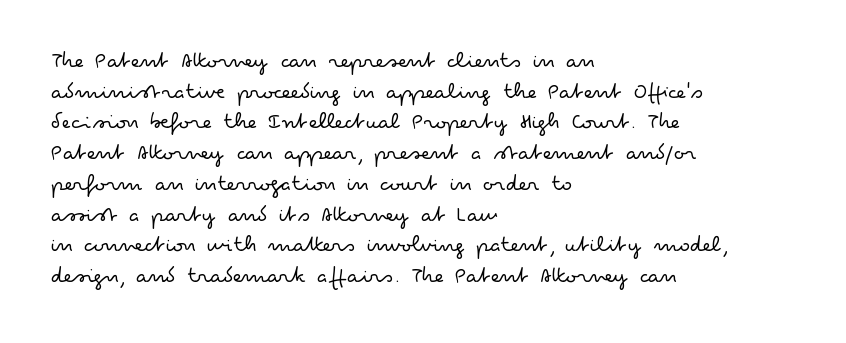
The image shows 24 px text type, upright; set left-aligned, normal line spacing (1.28x), normal letter spacing, not underlined.
